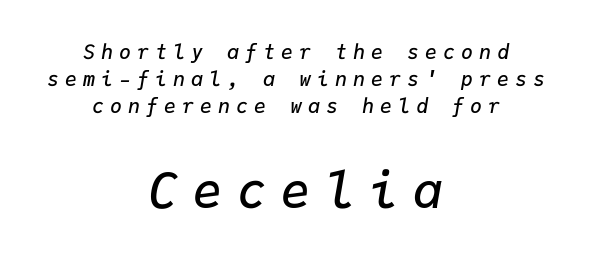
The image shows 49 px semibold type, italic (leaning right), monospaced; set centered, normal line spacing (1.36x), unusually wide letter spacing (+0.3 em), not underlined; the second (bottom) block is 2.45x larger; low stroke contrast and a medium x-height.
